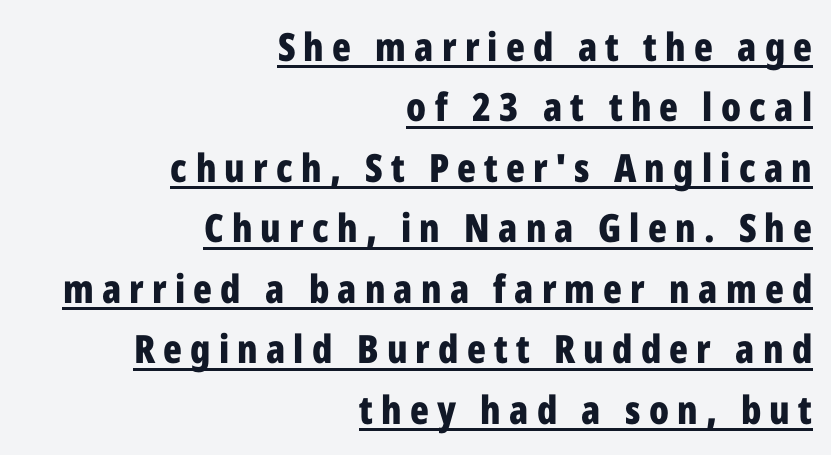
{"serif": "no", "italic": "no", "bold": "yes", "weight": "bold", "width": "condensed", "stroke_contrast": "low", "x_height": "medium", "monospaced": "no", "underline": "yes", "align": "right", "line_spacing": "normal", "line_spacing_ratio": 1.55, "letter_spacing": "wide", "letter_spacing_em": 0.21, "glyph_px": 39}
